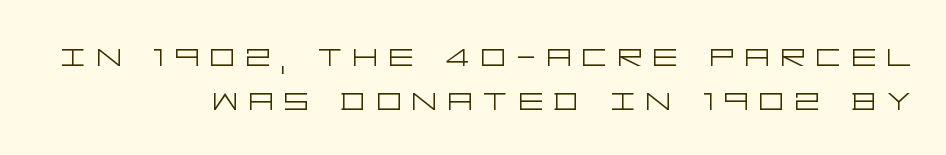
The image shows 39 px light, wide sans-serif type, upright; set right-aligned, tight line spacing (1.13x), unusually wide letter spacing (+0.27 em), not underlined; low stroke contrast and a large x-height.
